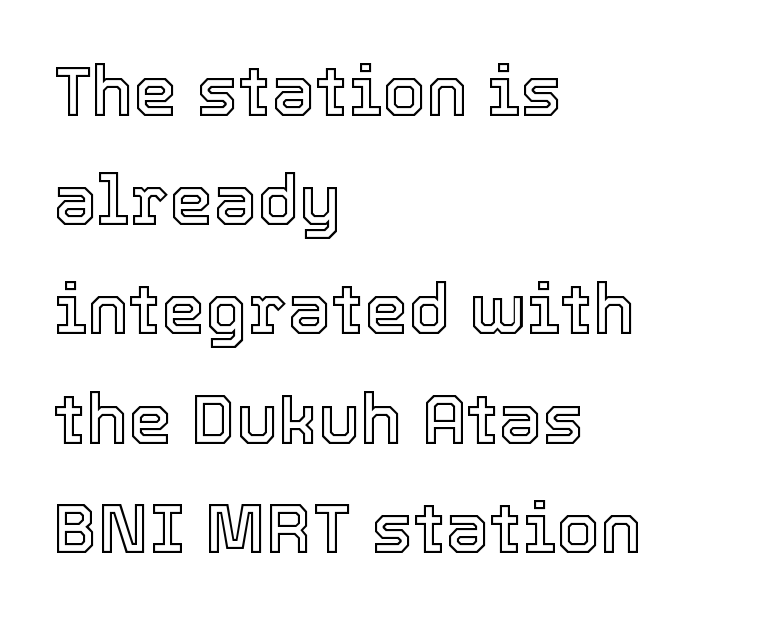
{"italic": "no", "width": "normal", "x_height": "medium", "monospaced": "no", "underline": "no", "align": "left", "line_spacing": "normal", "line_spacing_ratio": 1.56, "letter_spacing": "normal", "letter_spacing_em": 0.0, "glyph_px": 70}
